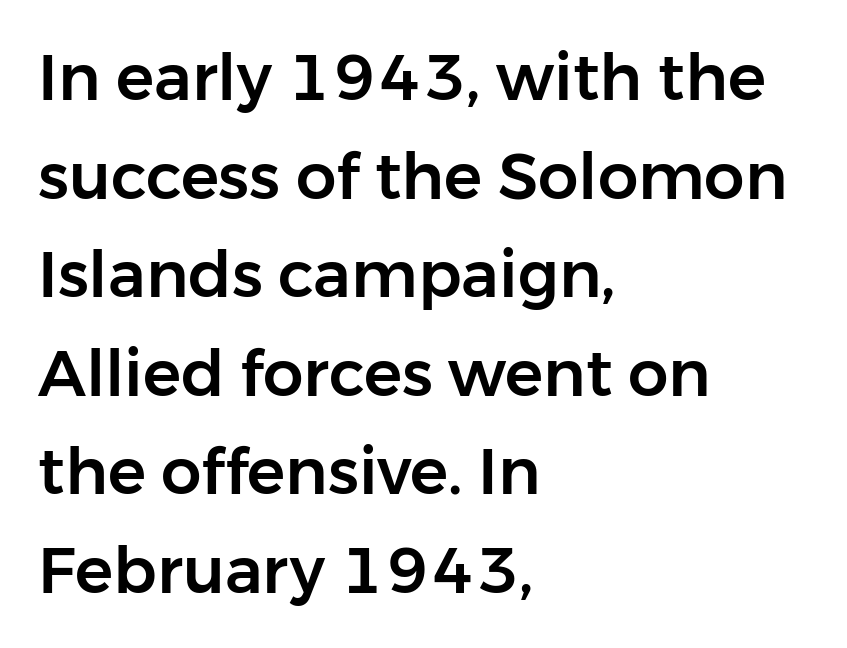
{"serif": "no", "italic": "no", "width": "normal", "stroke_contrast": "low", "x_height": "medium", "monospaced": "no", "underline": "no", "align": "left", "line_spacing": "normal", "line_spacing_ratio": 1.54, "letter_spacing": "normal", "letter_spacing_em": 0.0, "glyph_px": 64}
